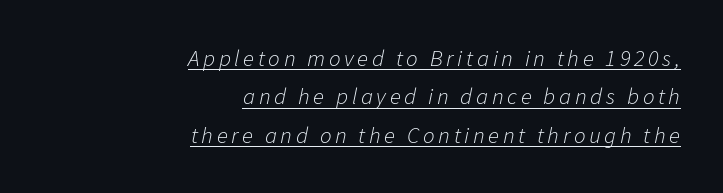
An italicized treatment has been applied to the whole sample. Notice how a bar underscores the lettering throughout. The rendering uses a moderate line-height, typical for paragraphs. The rag falls on the left side of this text block.
